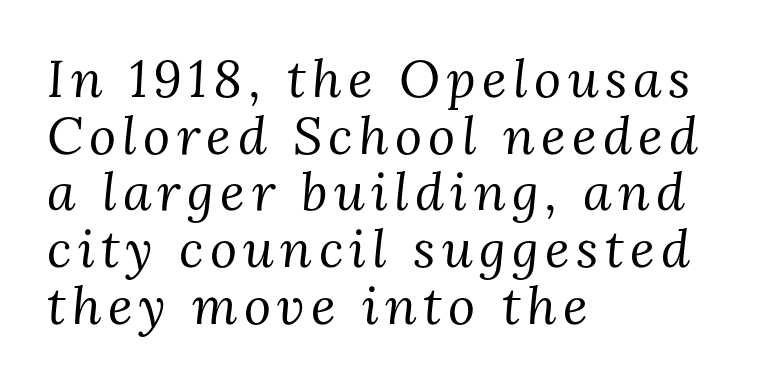
{"serif": "yes", "italic": "yes", "lean": "right", "slant_degrees": 3, "bold": "no", "weight": "regular", "width": "normal", "stroke_contrast": "medium", "x_height": "medium", "monospaced": "no", "underline": "no", "align": "left", "line_spacing": "tight", "line_spacing_ratio": 1.09, "glyph_px": 52}
